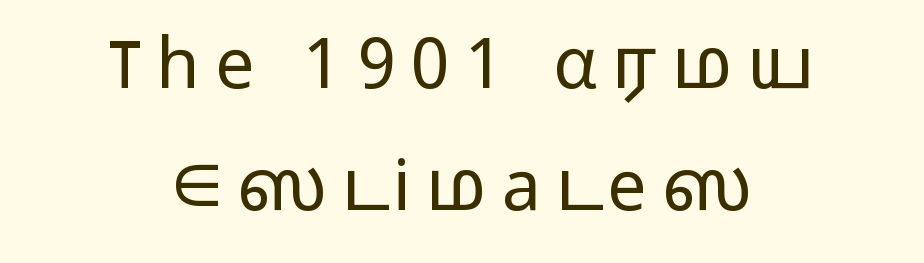
The image shows 70 px light, wide sans-serif type, upright; set centered, line spacing 1.75x, unusually wide letter spacing (+0.22 em), not underlined; low stroke contrast and a medium x-height.
